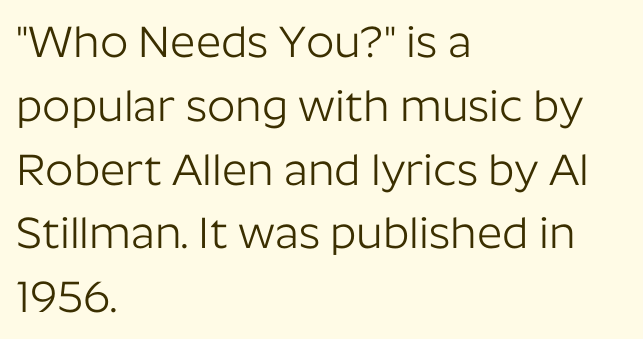
The image shows 44 px light sans-serif type, upright; set left-aligned, normal line spacing (1.45x), normal letter spacing, not underlined; low stroke contrast and a medium x-height.
